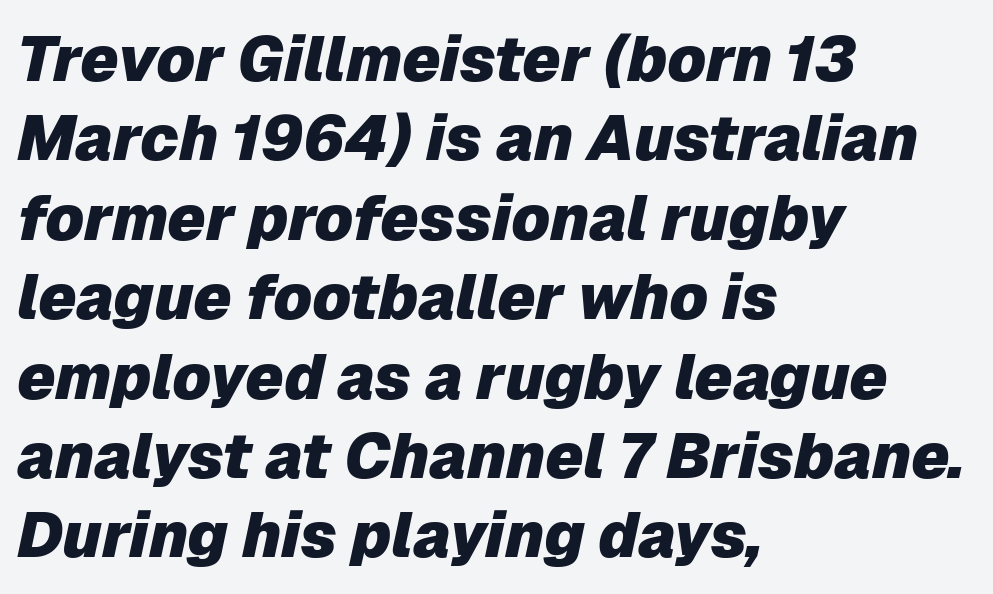
{"italic": "yes", "lean": "right", "slant_degrees": 12, "bold": "yes", "weight": "heavy", "width": "normal", "stroke_contrast": "low", "x_height": "medium", "monospaced": "no", "underline": "no", "align": "left", "line_spacing": "normal", "line_spacing_ratio": 1.26, "letter_spacing": "normal", "letter_spacing_em": 0.0, "glyph_px": 63}
